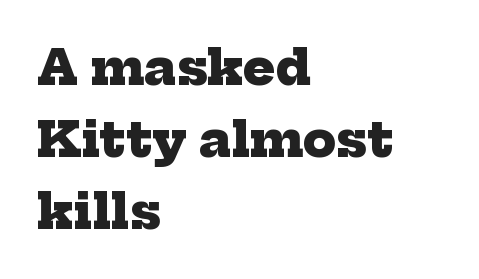
{"serif": "yes", "bold": "yes", "weight": "heavy", "width": "normal", "stroke_contrast": "low", "x_height": "medium", "monospaced": "no", "underline": "no", "align": "left", "line_spacing": "normal", "line_spacing_ratio": 1.5, "letter_spacing": "normal", "letter_spacing_em": 0.0, "glyph_px": 48}
